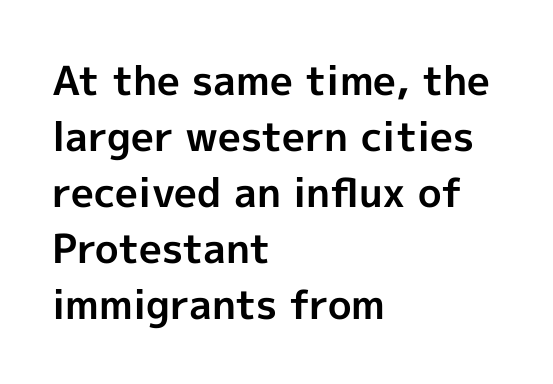
The image shows 40 px bold sans-serif type, upright; set left-aligned, normal line spacing (1.4x), normal letter spacing, not underlined; a medium x-height.
